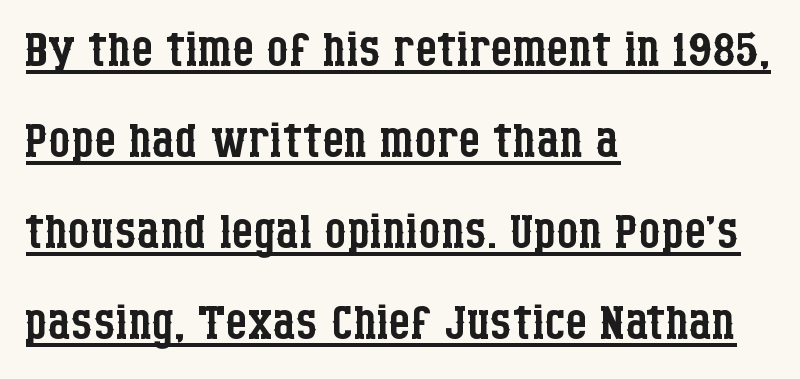
Regarding serifs, this sample has them. The face used here is proportionally spaced, like ordinary book or web type. Glyph-to-glyph distance matches everyday printed text. Somebody hit Ctrl+U on this one — the words are underlined. The characters are drawn with everyday or finer stroke widths. Where is the straight margin? On the left.
